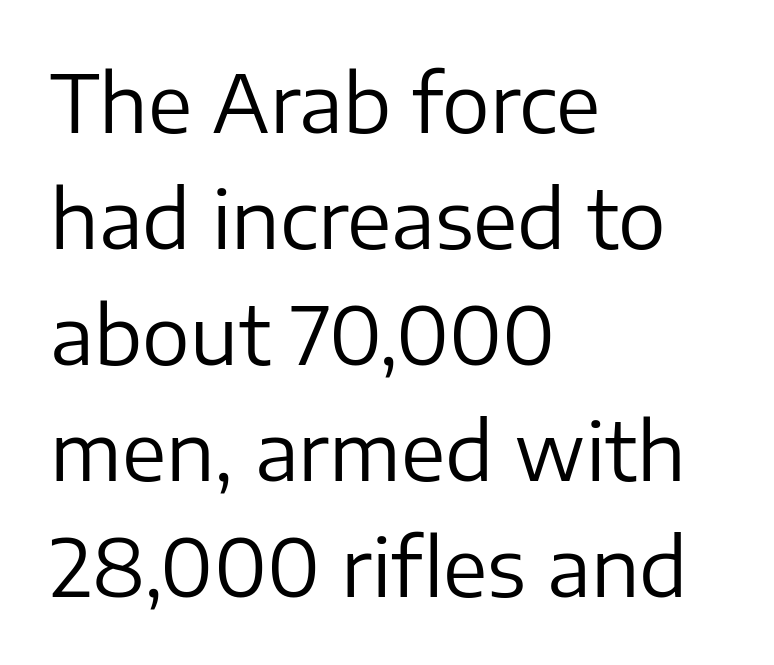
The lines in this sample share a left origin and differ only in where they stop. The strokes are not fattened; the text isn't bold. No italicization has been applied; the sample stays upright. The foot of each line stays bare and open. How are the letters spaced? Ordinarily, with no added tracking. Do the characters align in a grid? No, the font is proportional.
